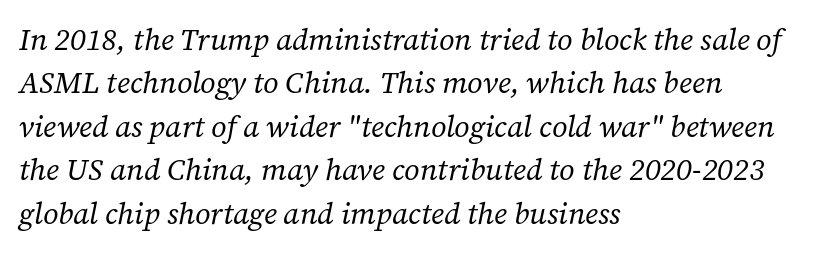
Q: Is the text bold? A: No.
Q: Is the text italic (slanted)? A: Yes, it leans right by about 12 degrees.
Q: Is the typeface a serif or a sans-serif typeface? A: Serif.
Q: Is the text underlined? A: No.
Q: How is the paragraph aligned? A: Left-aligned.
Q: Is the spacing between letters normal or unusually wide? A: Normal.
Q: Is the spacing between lines tight, normal or loose? A: Normal.
Q: Width (condensed, normal, or wide)? A: Normal.
Q: Stroke contrast? A: Low.
Q: x-height? A: Medium.
Q: Monospaced? A: No.
